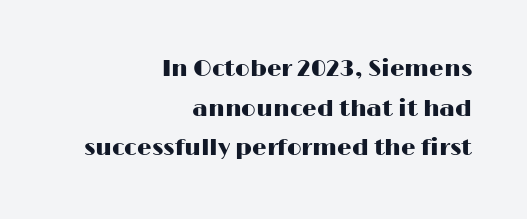
Q: Is the text italic (slanted)? A: No, it is upright.
Q: Is the text underlined? A: No.
Q: How is the paragraph aligned? A: Right-aligned.
Q: Is the spacing between letters normal or unusually wide? A: Normal.
